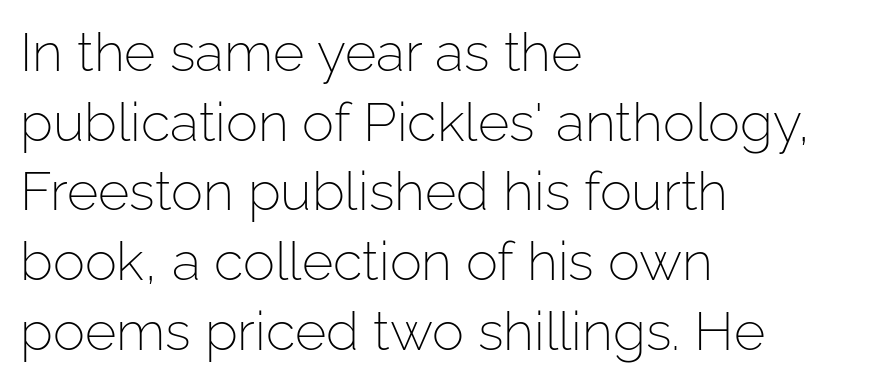
{"serif": "no", "italic": "no", "bold": "no", "weight": "light", "width": "normal", "stroke_contrast": "low", "x_height": "medium", "monospaced": "no", "underline": "no", "align": "left", "line_spacing": "normal", "line_spacing_ratio": 1.29, "letter_spacing": "normal", "letter_spacing_em": 0.0, "glyph_px": 54}
